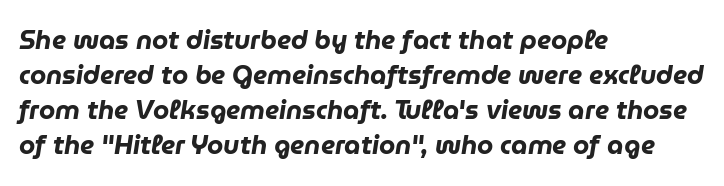
{"italic": "yes", "lean": "right", "slant_degrees": 9, "bold": "yes", "underline": "no", "align": "left", "line_spacing": "normal", "line_spacing_ratio": 1.35, "letter_spacing": "normal", "letter_spacing_em": 0.0, "glyph_px": 26}
